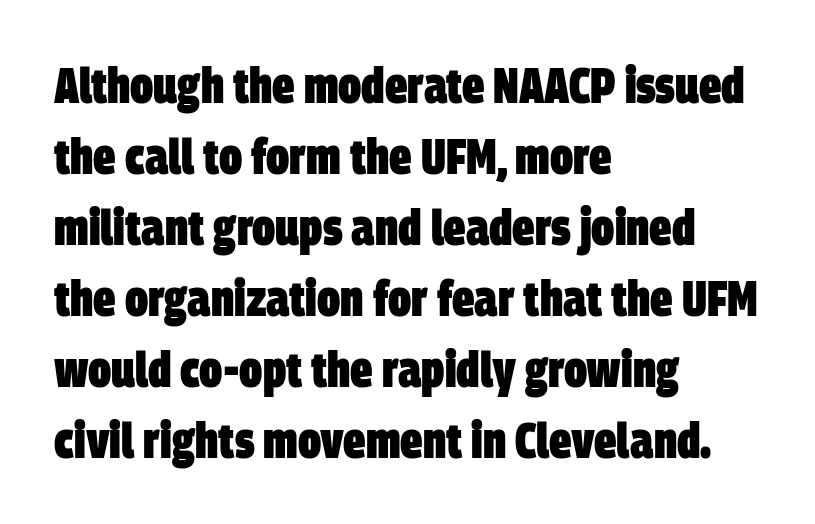
{"serif": "no", "bold": "yes", "weight": "heavy", "width": "condensed", "stroke_contrast": "low", "x_height": "large", "monospaced": "no", "underline": "no", "align": "left", "line_spacing": "normal", "line_spacing_ratio": 1.42, "letter_spacing": "normal", "letter_spacing_em": 0.0, "glyph_px": 50}
